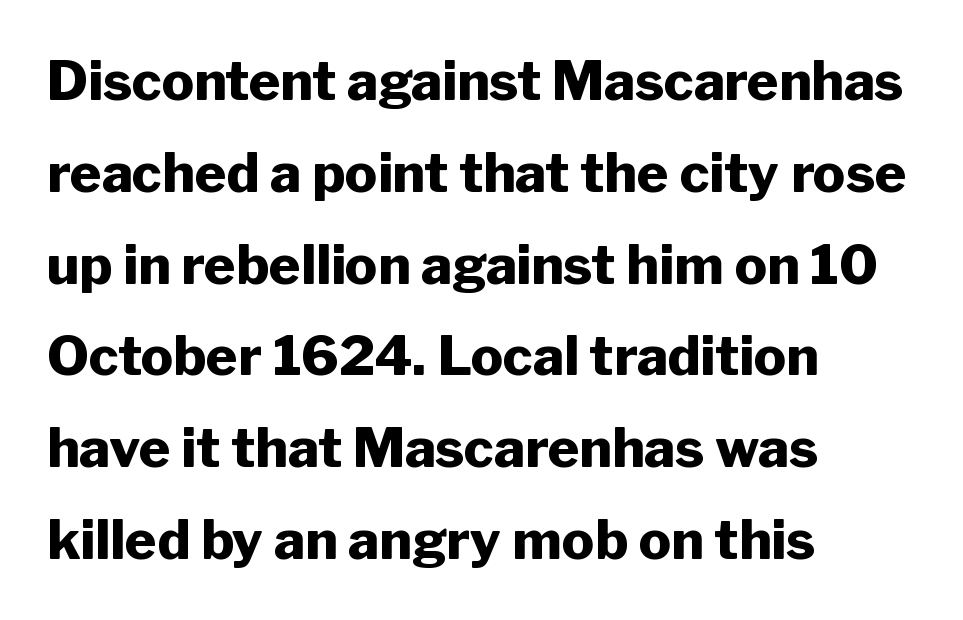
Q: Is the text bold? A: Yes.
Q: Is the text italic (slanted)? A: No, it is upright.
Q: Is the typeface a serif or a sans-serif typeface? A: Sans-serif.
Q: Is the text underlined? A: No.
Q: How is the paragraph aligned? A: Left-aligned.
Q: Is the spacing between letters normal or unusually wide? A: Normal.
Q: Is the spacing between lines tight, normal or loose? A: Normal.
Q: Width (condensed, normal, or wide)? A: Normal.
Q: Stroke contrast? A: Low.
Q: x-height? A: Medium.
Q: Monospaced? A: No.
